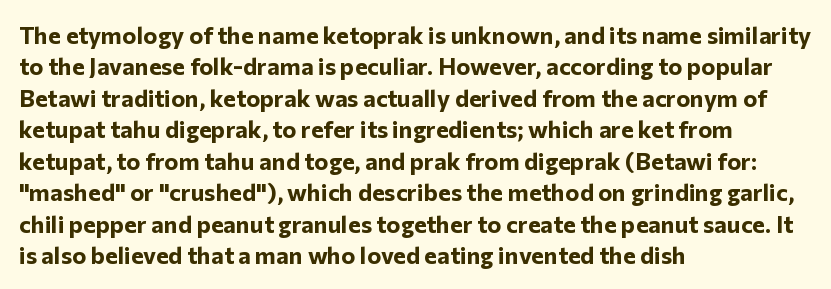
The image shows 24 px bold type, upright; set left-aligned, normal line spacing (1.31x), normal letter spacing, not underlined.
